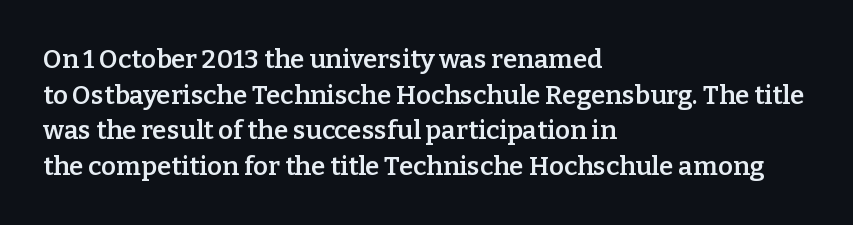
The letters sit at their default tracking, neither squeezed nor spread. Line starts are locked; line ends wander. These words are printed semibold, heavier than regular yet not bold. Does the lettering tilt? It doesn't — this is upright. Students, observe: this is what conventionally led text looks like. Type without underlining.
